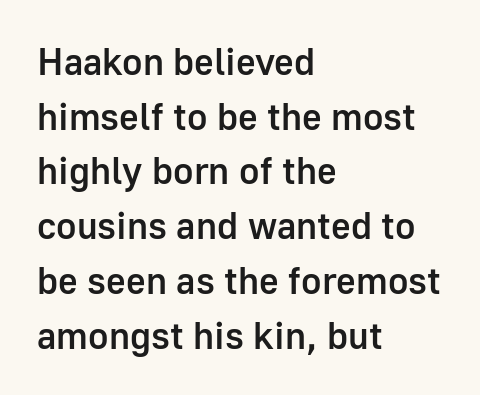
The image shows 38 px semibold sans-serif type, upright; set left-aligned, normal line spacing (1.44x), normal letter spacing, not underlined; low stroke contrast and a medium x-height.
